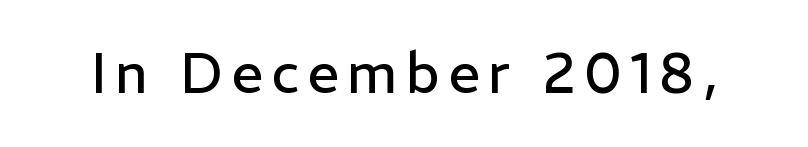
Q: Is the text bold? A: No.
Q: Is the text italic (slanted)? A: No, it is upright.
Q: Is the typeface a serif or a sans-serif typeface? A: Sans-serif.
Q: Is the text underlined? A: No.
Q: Width (condensed, normal, or wide)? A: Normal.
Q: Stroke contrast? A: Low.
Q: x-height? A: Medium.
Q: Monospaced? A: No.
